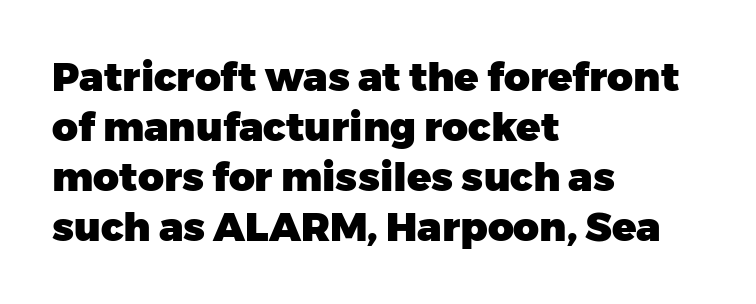
The image shows 40 px heavy sans-serif type, upright; set left-aligned, normal line spacing (1.25x), normal letter spacing, not underlined; low stroke contrast and a medium x-height.
